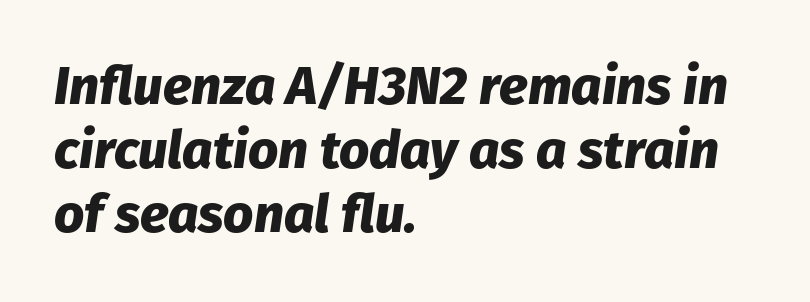
The letterforms sit shoulder to shoulder at normal distance. Rule under the text: the space is simply empty. Emphasis by weight is at full strength: bold. The typography opts for an oblique posture over an upright one. Caption: multi-line text, flush left, ragged right.
